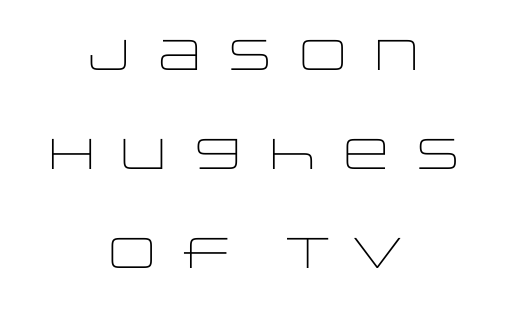
Q: Is the text bold? A: No.
Q: Is the text italic (slanted)? A: No, it is upright.
Q: Is the typeface a serif or a sans-serif typeface? A: Sans-serif.
Q: Is the text underlined? A: No.
Q: How is the paragraph aligned? A: Centered.
Q: Is the spacing between lines tight, normal or loose? A: Loose.
Q: Width (condensed, normal, or wide)? A: Wide.
Q: Stroke contrast? A: Low.
Q: x-height? A: Large.
Q: Monospaced? A: No.
